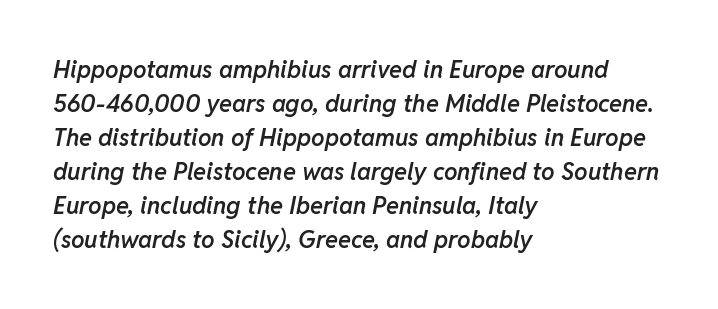
{"italic": "yes", "lean": "right", "slant_degrees": 11, "bold": "semi", "underline": "no", "align": "left", "line_spacing": "normal", "line_spacing_ratio": 1.42, "letter_spacing": "normal", "letter_spacing_em": 0.0, "glyph_px": 24}
